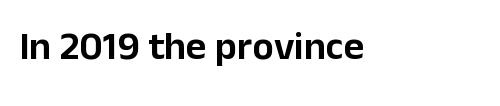
The image shows 40 px sans-serif type, upright; set left-aligned, normal letter spacing, not underlined; low stroke contrast and a medium x-height.
